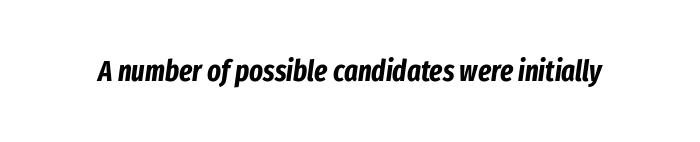
Posture: slanted. This sample has the flowing, uneven cadence of proportional lettering. Students, this is bold: see how much ink each stroke carries. Default kerning and tracking; the words read as compact shapes. The string is rendered with underlining switched off.
